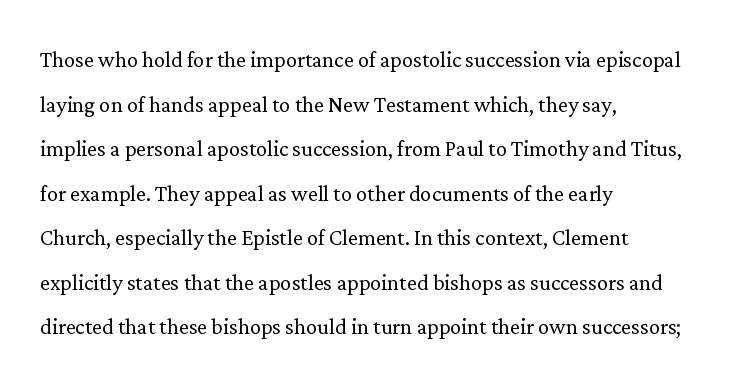
Q: Is the text bold? A: No.
Q: Is the text italic (slanted)? A: No, it is upright.
Q: Is the typeface a serif or a sans-serif typeface? A: Serif.
Q: Is the text underlined? A: No.
Q: How is the paragraph aligned? A: Left-aligned.
Q: Is the spacing between letters normal or unusually wide? A: Normal.
Q: Is the spacing between lines tight, normal or loose? A: Normal.
Q: Width (condensed, normal, or wide)? A: Normal.
Q: Stroke contrast? A: Low.
Q: x-height? A: Medium.
Q: Monospaced? A: No.
